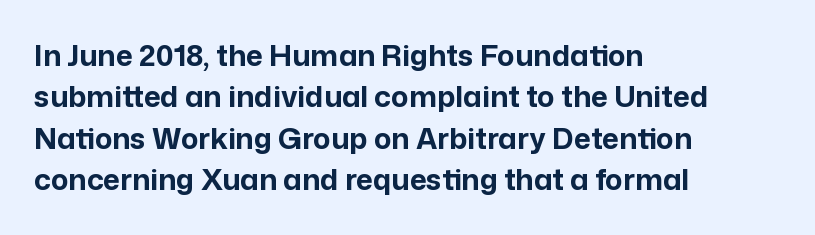
{"serif": "no", "italic": "no", "bold": "yes", "weight": "bold", "width": "normal", "stroke_contrast": "low", "x_height": "medium", "monospaced": "no", "underline": "no", "align": "left", "line_spacing": "normal", "line_spacing_ratio": 1.43, "letter_spacing": "normal", "letter_spacing_em": 0.0, "glyph_px": 29}
